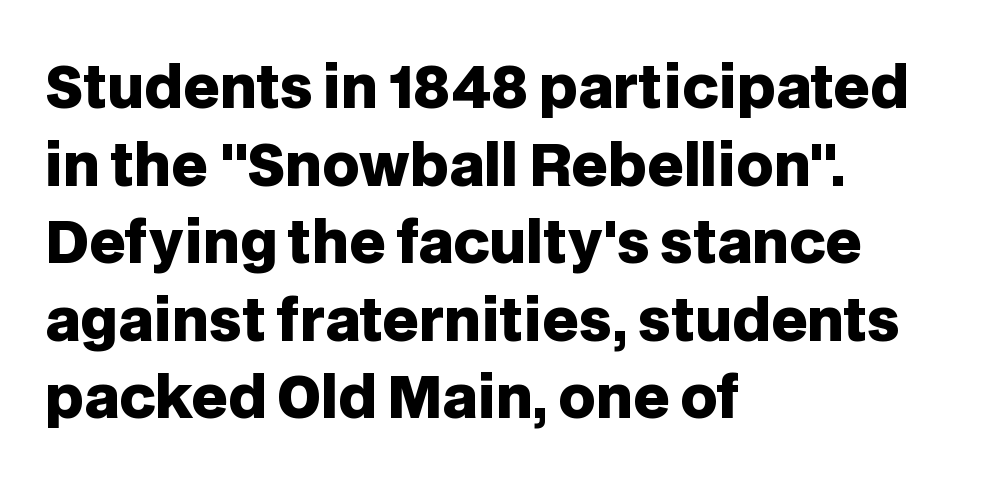
The image shows 57 px heavy sans-serif type, upright; set left-aligned, normal line spacing (1.36x), normal letter spacing, not underlined; low stroke contrast and a large x-height.
